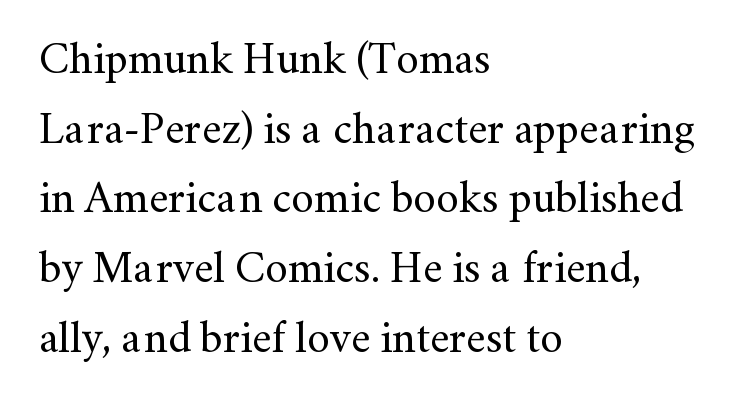
The image shows 45 px regular-weight serif type, upright; set left-aligned, normal line spacing (1.55x), normal letter spacing, not underlined; medium stroke contrast and a small x-height.
